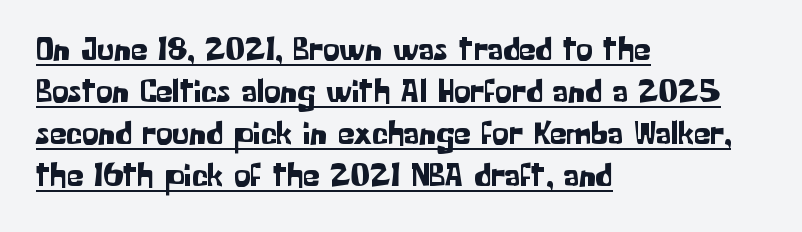
Every stem runs plumb, perpendicular to the baseline. Default kerning and tracking; the words read as compact shapes. Leading matches the norm, producing a regular column. Character widths vary here, with narrow letters taking less room than wide ones. Are there feet on the stems? There aren't — it's a sans.
